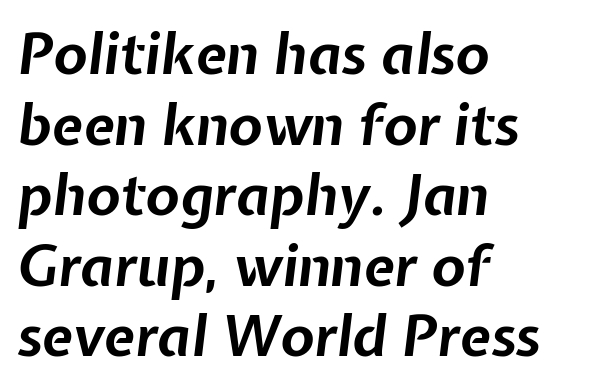
Q: Is the text bold? A: Yes.
Q: Is the text italic (slanted)? A: Yes, it leans right by about 7 degrees.
Q: Is the text underlined? A: No.
Q: How is the paragraph aligned? A: Left-aligned.
Q: Is the spacing between letters normal or unusually wide? A: Normal.
Q: Is the spacing between lines tight, normal or loose? A: Normal.
Q: Width (condensed, normal, or wide)? A: Normal.
Q: Stroke contrast? A: Low.
Q: x-height? A: Medium.
Q: Monospaced? A: No.
